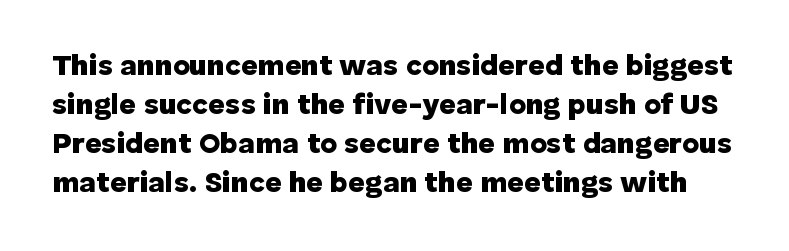
Nobody touched the tracking dial on this one. The space beneath each line is pristine and unruled. How heavy is the stroke? Heavy — this is a bold. Each new line begins a customary step beneath the previous one.
